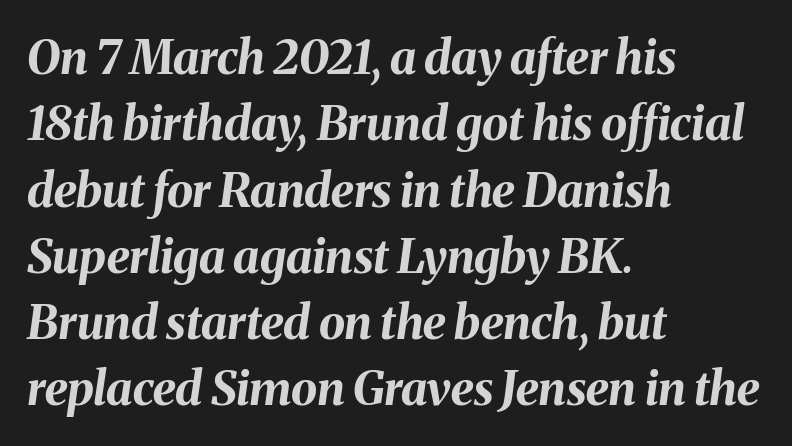
{"italic": "yes", "lean": "right", "slant_degrees": 8, "bold": "yes", "weight": "bold", "width": "normal", "stroke_contrast": "medium", "x_height": "medium", "monospaced": "no", "underline": "no", "align": "left", "line_spacing": "normal", "line_spacing_ratio": 1.41, "letter_spacing": "normal", "letter_spacing_em": 0.0, "glyph_px": 47}
